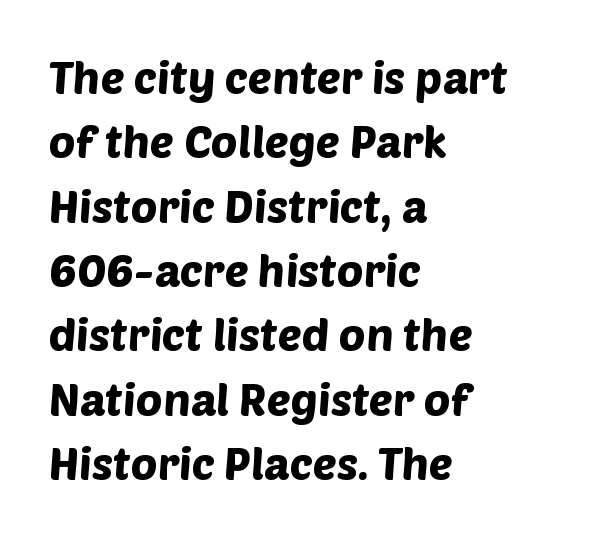
Q: Is the typeface a serif or a sans-serif typeface? A: Sans-serif.
Q: Is the text underlined? A: No.
Q: How is the paragraph aligned? A: Left-aligned.
Q: Is the spacing between letters normal or unusually wide? A: Normal.
Q: Is the spacing between lines tight, normal or loose? A: Normal.
Q: Width (condensed, normal, or wide)? A: Normal.
Q: Stroke contrast? A: Low.
Q: x-height? A: Large.
Q: Monospaced? A: No.
